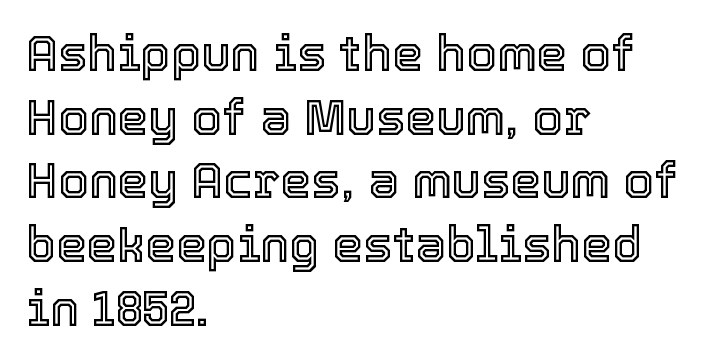
Q: Is the text italic (slanted)? A: No, it is upright.
Q: Is the text underlined? A: No.
Q: How is the paragraph aligned? A: Left-aligned.
Q: Is the spacing between letters normal or unusually wide? A: Normal.
Q: Is the spacing between lines tight, normal or loose? A: Normal.
Q: Width (condensed, normal, or wide)? A: Normal.
Q: x-height? A: Medium.
Q: Monospaced? A: No.
